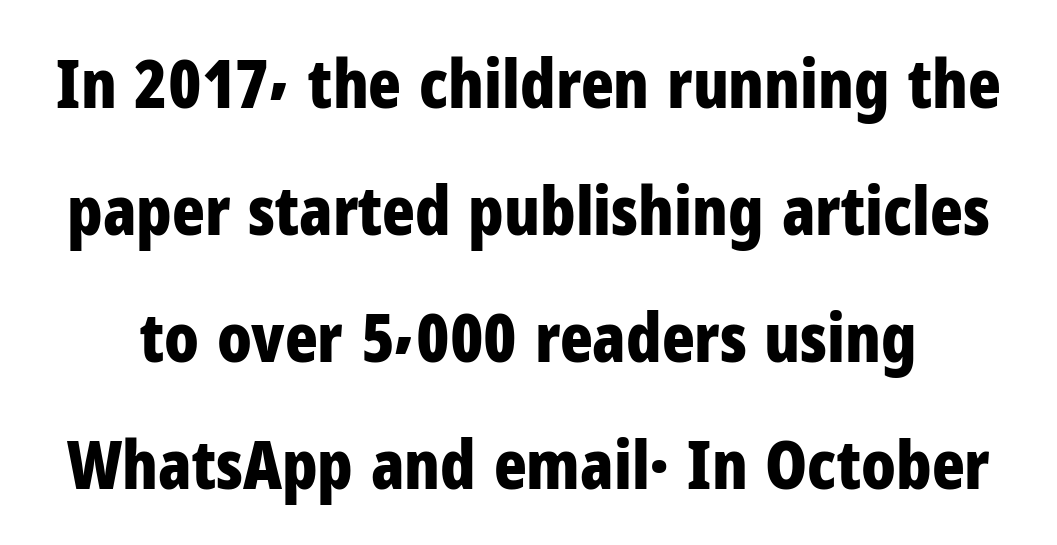
The image shows 68 px bold, condensed sans-serif type, upright; set line spacing 1.87x, normal letter spacing, not underlined; low stroke contrast and a medium x-height.
